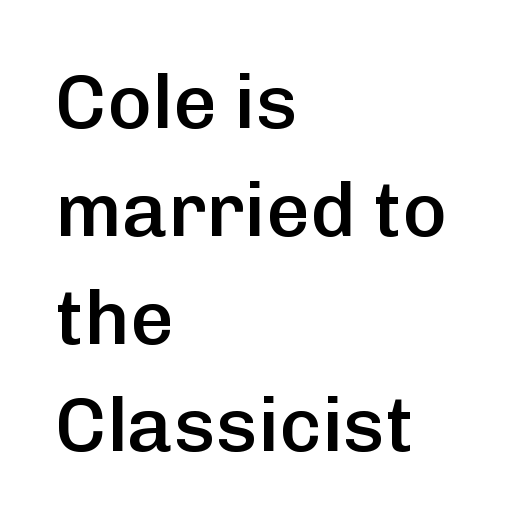
The image shows 77 px semibold sans-serif type, upright; set left-aligned, normal line spacing (1.4x), normal letter spacing, not underlined; low stroke contrast and a medium x-height.
